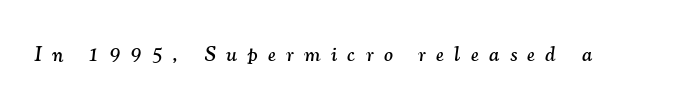
Q: Is the text italic (slanted)? A: Yes, it leans right by about 7 degrees.
Q: Is the text underlined? A: No.
Q: Is the spacing between letters normal or unusually wide? A: Unusually wide.
